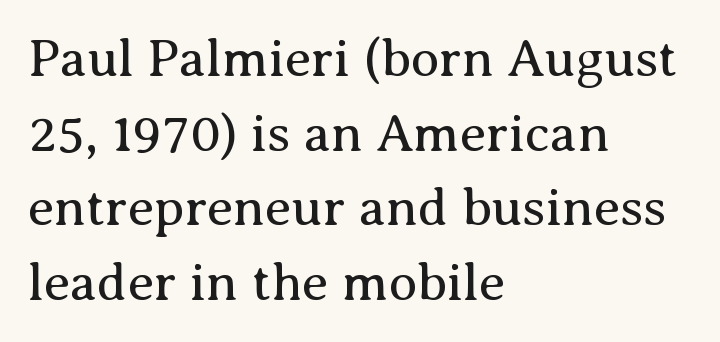
Q: Is the text bold? A: No.
Q: Is the text italic (slanted)? A: No, it is upright.
Q: Is the typeface a serif or a sans-serif typeface? A: Serif.
Q: Is the text underlined? A: No.
Q: How is the paragraph aligned? A: Left-aligned.
Q: Is the spacing between letters normal or unusually wide? A: Normal.
Q: Is the spacing between lines tight, normal or loose? A: Normal.
Q: Width (condensed, normal, or wide)? A: Normal.
Q: Stroke contrast? A: Medium.
Q: x-height? A: Medium.
Q: Monospaced? A: No.
